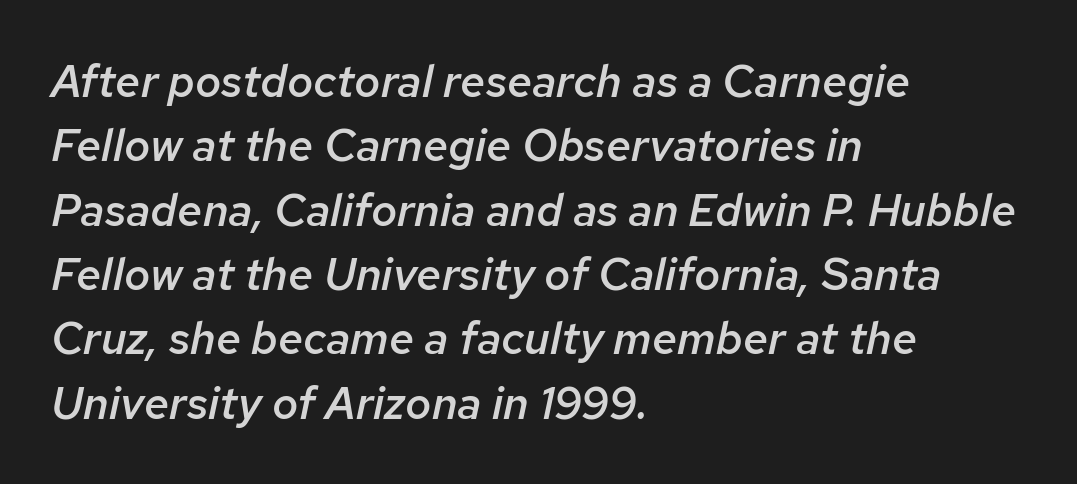
{"italic": "yes", "lean": "right", "slant_degrees": 12, "bold": "semi", "weight": "semibold", "width": "normal", "stroke_contrast": "low", "x_height": "medium", "monospaced": "no", "underline": "no", "align": "left", "line_spacing": "normal", "line_spacing_ratio": 1.43, "letter_spacing": "normal", "letter_spacing_em": 0.0, "glyph_px": 45}
